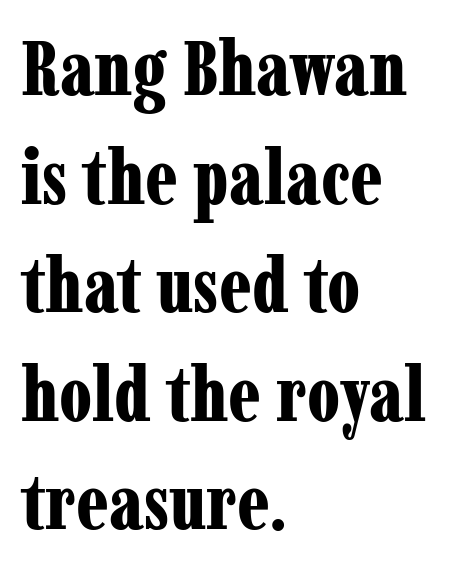
The image shows 77 px bold, condensed serif type, upright; set left-aligned, normal line spacing (1.41x), normal letter spacing, not underlined; low stroke contrast and a medium x-height.
